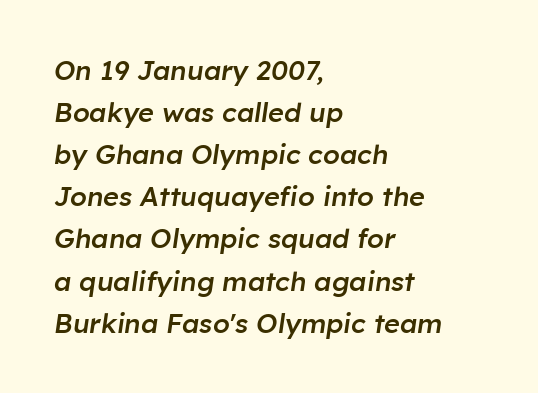
The image shows 27 px text type, italic (leaning right); set left-aligned, normal line spacing (1.56x), normal letter spacing, not underlined.
